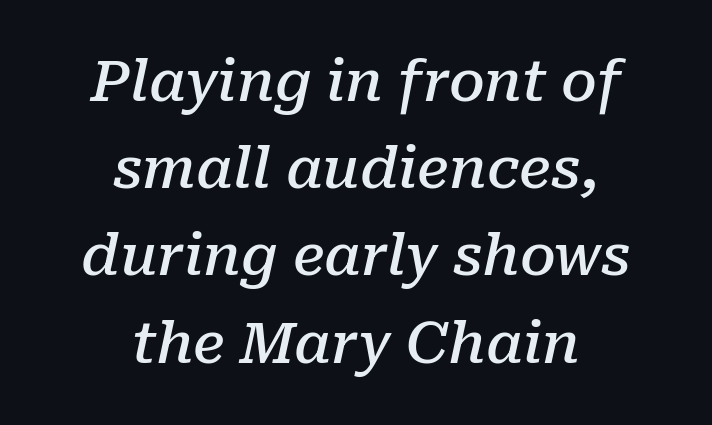
The image shows 57 px semibold serif type, italic (leaning right); set centered, normal line spacing (1.53x), normal letter spacing, not underlined; low stroke contrast and a medium x-height.
